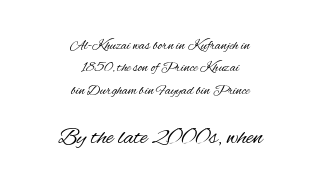
The gap between lines stays unmarked. Reading down the column, the eye jumps a familiar distance to each next line. The lower block of text is set noticeably larger than the block above it. The passage shown is not bold in any degree. The line texture is even and compact thanks to regular tracking.
